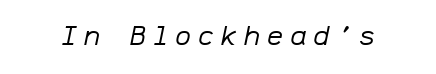
The image shows 27 px text type, italic (leaning right); set unusually wide letter spacing (+0.25 em), not underlined.
